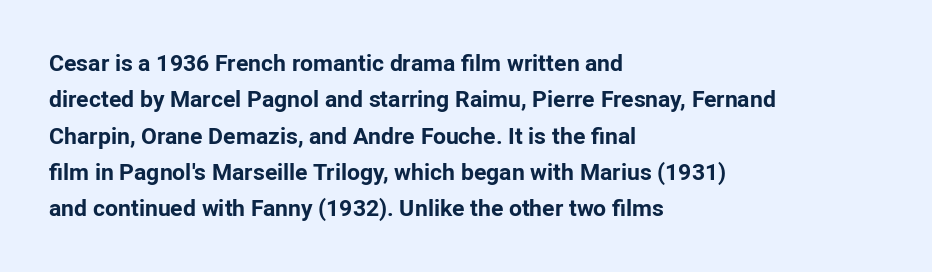
The text block is weighted toward the left margin, trailing off unevenly rightward. These lines carry a lot of weight — the face is fully bold. The letters stand upright; this is a roman face. Each row of text sits above clean, open space. This rendering leaves character spacing at its baseline value.
